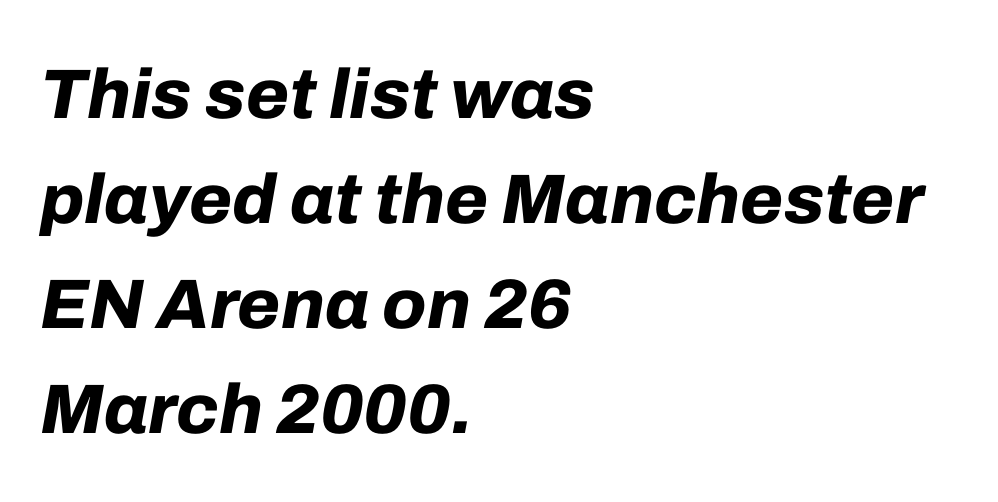
{"italic": "yes", "lean": "right", "slant_degrees": 10, "bold": "yes", "weight": "bold", "width": "normal", "stroke_contrast": "low", "x_height": "medium", "monospaced": "no", "underline": "no", "align": "left", "line_spacing": "normal", "line_spacing_ratio": 1.5, "letter_spacing": "normal", "letter_spacing_em": 0.0, "glyph_px": 70}
